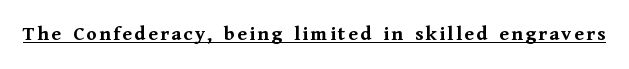
Q: Is the text bold? A: Yes.
Q: Is the text italic (slanted)? A: No, it is upright.
Q: Is the text underlined? A: Yes.
